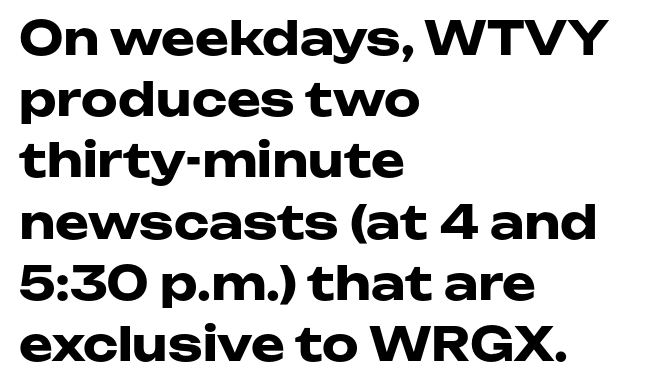
{"serif": "no", "italic": "no", "bold": "yes", "weight": "heavy", "width": "wide", "stroke_contrast": "low", "x_height": "medium", "monospaced": "no", "underline": "no", "align": "left", "line_spacing": "normal", "line_spacing_ratio": 1.33, "letter_spacing": "normal", "letter_spacing_em": 0.0, "glyph_px": 46}
